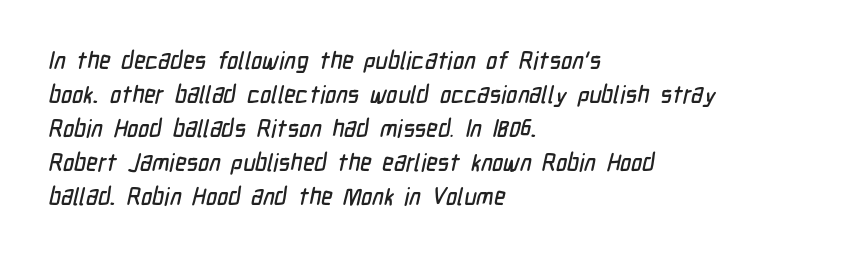
The image shows 24 px text type; set left-aligned, normal line spacing (1.42x), normal letter spacing, not underlined.
